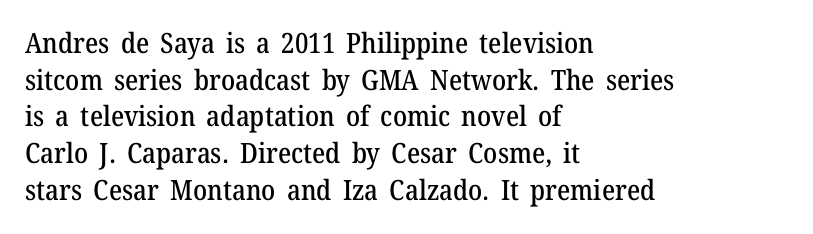
The image shows 28 px serif type, upright; set left-aligned, normal line spacing (1.31x), normal letter spacing, not underlined; medium stroke contrast and a medium x-height.
